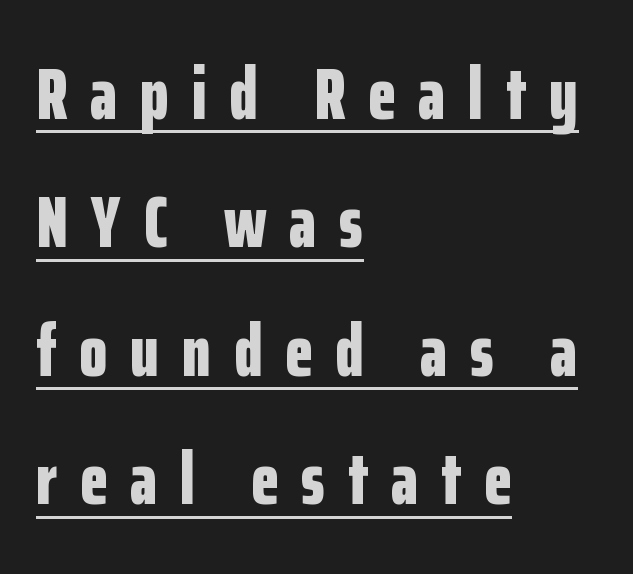
The rendering shows plain stroke endings on the letterforms — a sans-serif design. You'd pick this weight for a headline — it's a proper bold. You could only call the tracking loose — the letters float apart. In terms of posture, this sample is upright.
